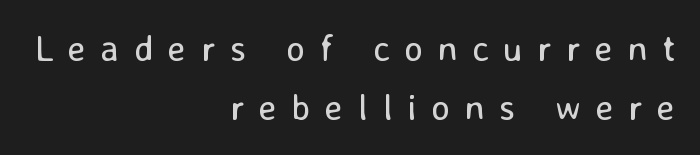
Q: Is the text bold? A: No.
Q: Is the text italic (slanted)? A: No, it is upright.
Q: Is the typeface a serif or a sans-serif typeface? A: Sans-serif.
Q: Is the text underlined? A: No.
Q: How is the paragraph aligned? A: Right-aligned.
Q: Is the spacing between letters normal or unusually wide? A: Unusually wide.
Q: Is the spacing between lines tight, normal or loose? A: Normal.
Q: Width (condensed, normal, or wide)? A: Normal.
Q: Stroke contrast? A: Low.
Q: x-height? A: Medium.
Q: Monospaced? A: No.
